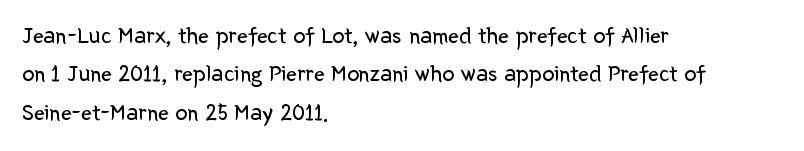
The image shows 24 px text type, upright; set left-aligned, normal line spacing (1.6x), normal letter spacing, not underlined.
